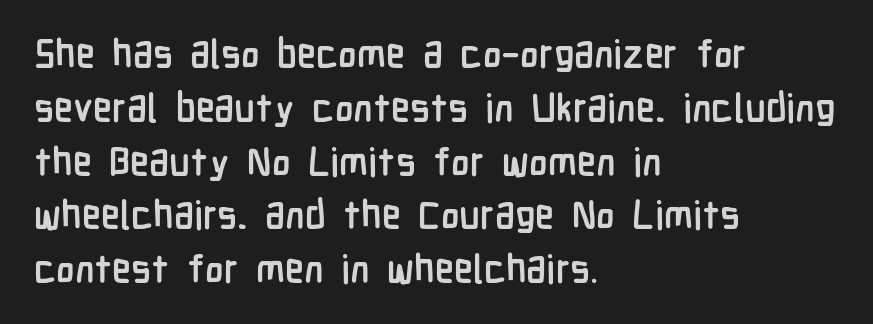
{"serif": "no", "italic": "no", "bold": "yes", "weight": "semibold", "width": "condensed", "stroke_contrast": "low", "x_height": "medium", "monospaced": "no", "underline": "no", "align": "left", "line_spacing": "normal", "line_spacing_ratio": 1.38, "letter_spacing": "normal", "letter_spacing_em": 0.0, "glyph_px": 39}
